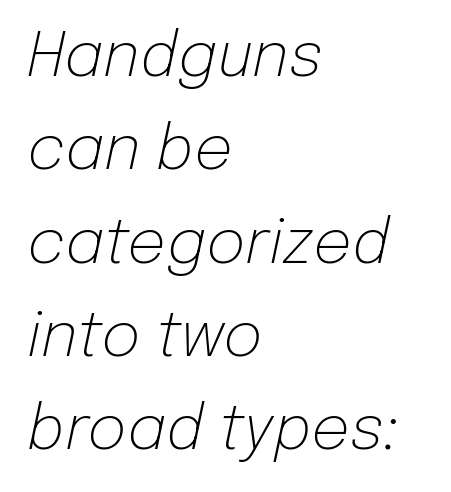
The image shows 61 px light type, italic (leaning right); set left-aligned, normal line spacing (1.53x), normal letter spacing, not underlined; low stroke contrast and a medium x-height.
